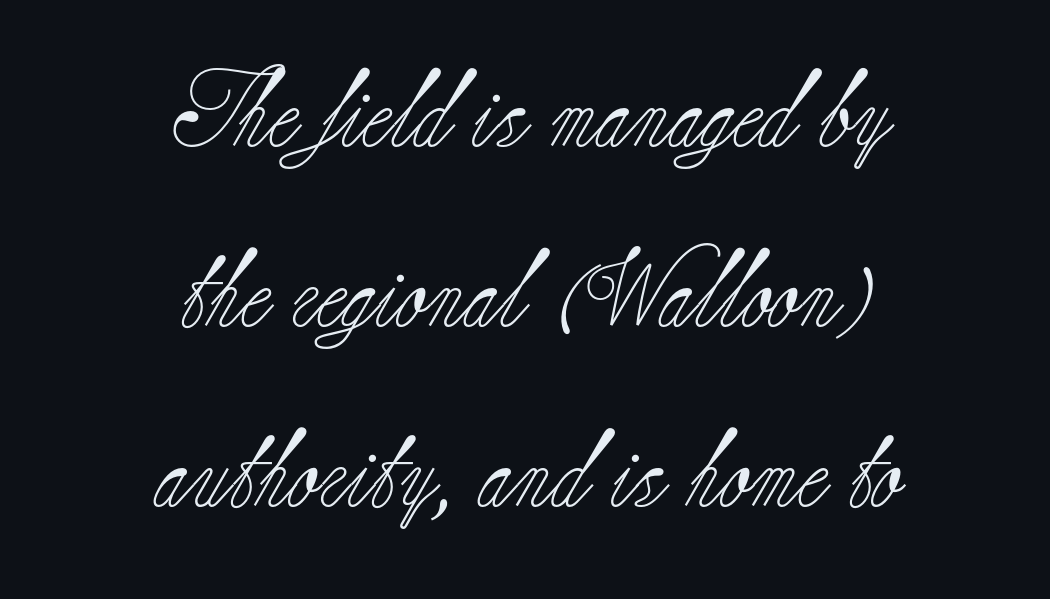
You could fit nearly another row in the gap between these rows. Visually the block forms a symmetrical silhouette, jagged on both flanks. Heaviness? Minimal to ordinary, like unemphasized prose. Varying glyph widths throughout — classic text-font behaviour.
